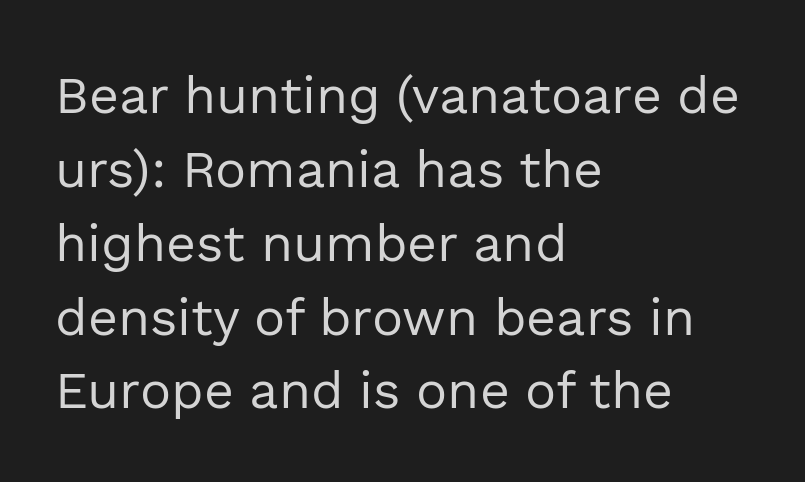
{"serif": "no", "italic": "no", "bold": "no", "weight": "regular", "width": "normal", "x_height": "medium", "monospaced": "no", "underline": "no", "align": "left", "line_spacing": "normal", "line_spacing_ratio": 1.42, "letter_spacing": "normal", "letter_spacing_em": 0.0, "glyph_px": 52}
